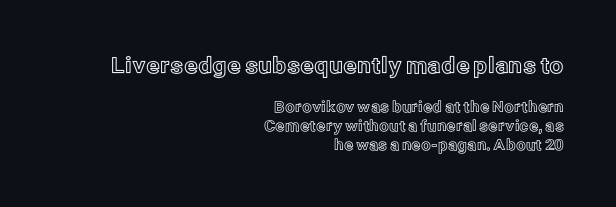
The image shows 22 px text type, upright; set right-aligned, normal line spacing (1.28x), normal letter spacing, not underlined; the first (top) block is 1.47x larger.
